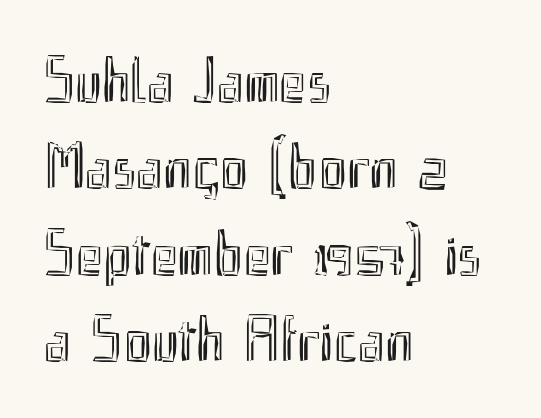
{"italic": "no", "width": "condensed", "x_height": "small", "monospaced": "no", "underline": "no", "align": "left", "line_spacing": "normal", "line_spacing_ratio": 1.33, "letter_spacing": "normal", "letter_spacing_em": 0.0, "glyph_px": 65}
